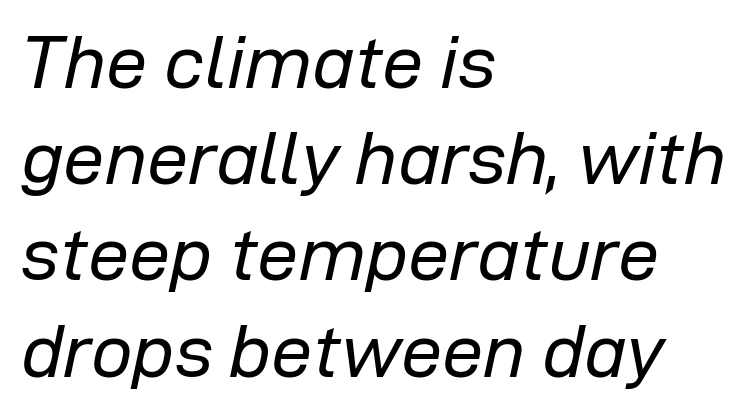
Is the letter spacing exaggerated? No — it looks like the ordinary default. Emphasis-style slanted type is in use. Evenly set lines give the paragraph a standard silhouette. The rendering uses natural spacing where letterforms have individual widths.
